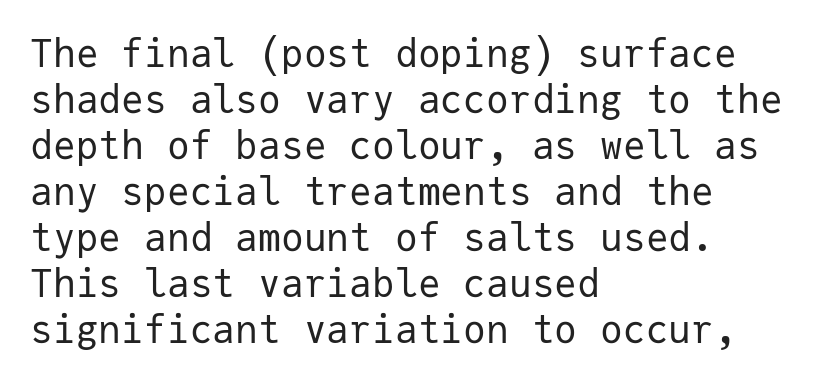
These lines stack with their left ends in a neat column. The letterforms sit shoulder to shoulder at normal distance. This sample has the even, mechanical cadence of fixed-width lettering. Nobody drew a line under any word here.
